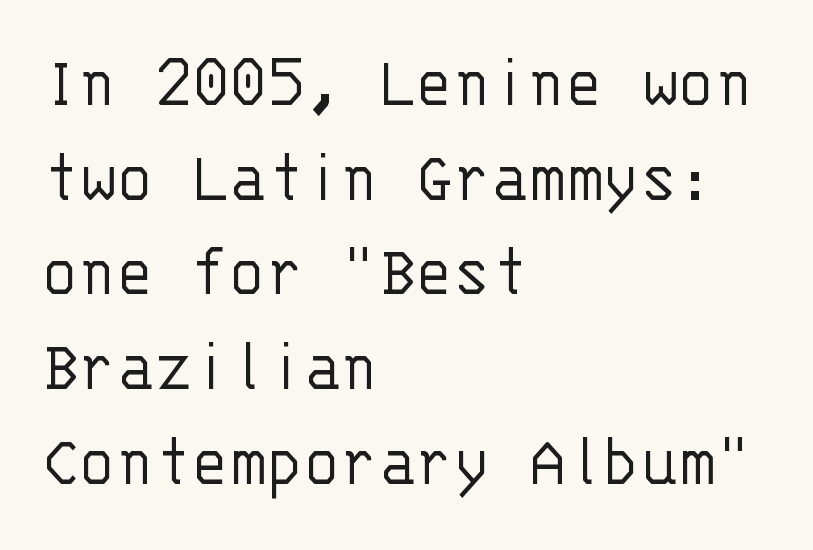
{"serif": "no", "italic": "no", "bold": "no", "weight": "light", "width": "normal", "stroke_contrast": "low", "x_height": "large", "monospaced": "yes", "underline": "no", "align": "left", "line_spacing_ratio": 1.23, "letter_spacing": "normal", "letter_spacing_em": 0.0, "glyph_px": 77}
